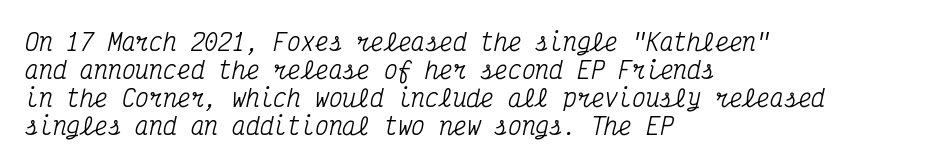
{"italic": "yes", "lean": "right", "slant_degrees": 12, "underline": "no", "align": "left", "line_spacing_ratio": 1.22, "letter_spacing": "normal", "letter_spacing_em": 0.0, "glyph_px": 23}
